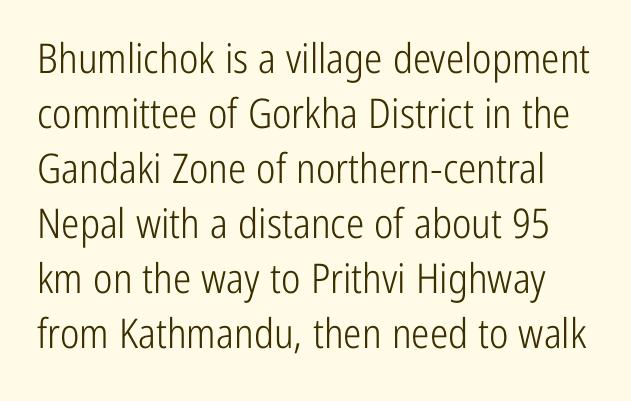
The image shows 41 px light, condensed sans-serif type, upright; set normal line spacing (1.34x), normal letter spacing, not underlined; low stroke contrast and a medium x-height.
